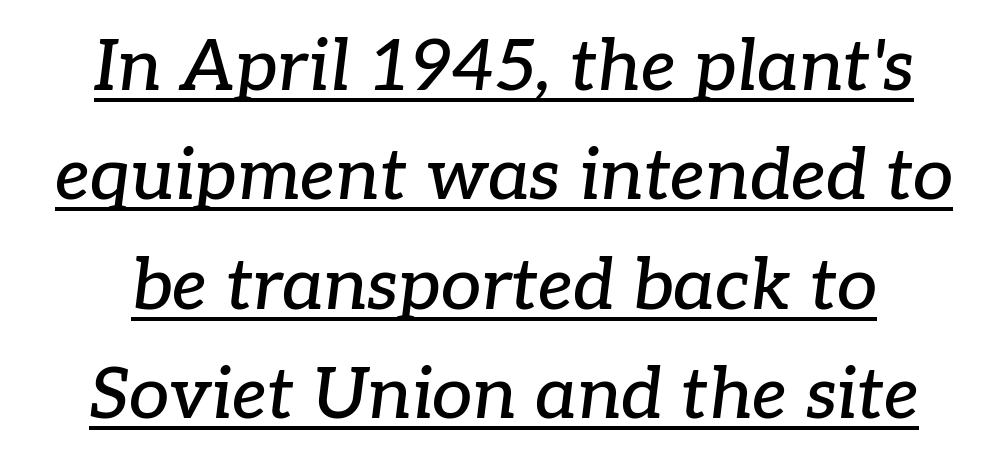
Q: Is the text italic (slanted)? A: Yes, it leans right by about 7 degrees.
Q: Is the typeface a serif or a sans-serif typeface? A: Serif.
Q: Is the text underlined? A: Yes.
Q: Is the spacing between letters normal or unusually wide? A: Normal.
Q: Is the spacing between lines tight, normal or loose? A: Normal.
Q: Width (condensed, normal, or wide)? A: Normal.
Q: Stroke contrast? A: Low.
Q: x-height? A: Medium.
Q: Monospaced? A: No.
